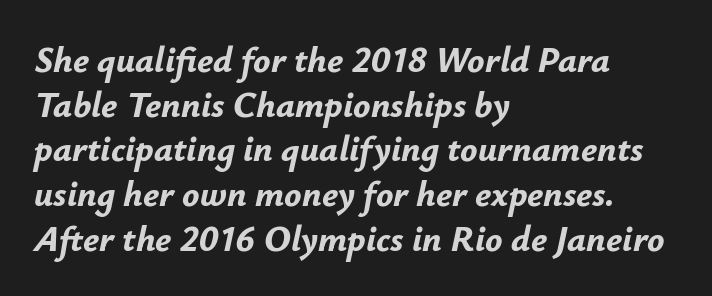
{"italic": "yes", "lean": "right", "slant_degrees": 12, "bold": "yes", "weight": "bold", "width": "normal", "stroke_contrast": "low", "x_height": "small", "monospaced": "no", "underline": "no", "align": "left", "line_spacing_ratio": 1.24, "letter_spacing": "normal", "letter_spacing_em": 0.0, "glyph_px": 36}
